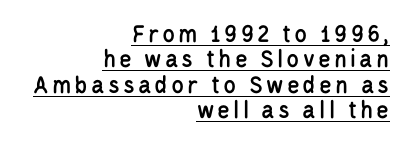
The image shows 26 px text type, upright; set right-aligned, tight line spacing (0.98x), underlined.
